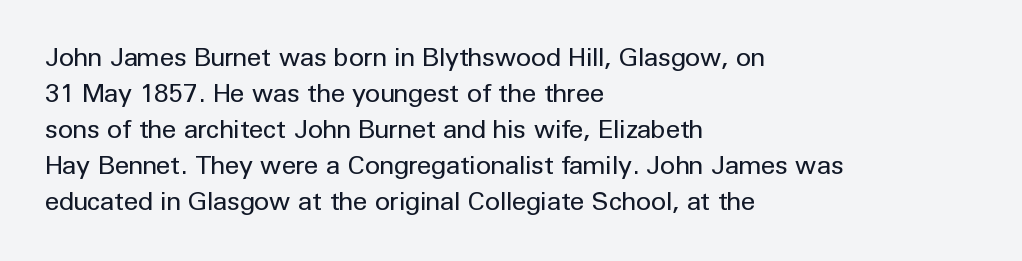
Q: Is the text bold? A: No.
Q: Is the text italic (slanted)? A: No, it is upright.
Q: Is the text underlined? A: No.
Q: How is the paragraph aligned? A: Left-aligned.
Q: Is the spacing between letters normal or unusually wide? A: Normal.
Q: Is the spacing between lines tight, normal or loose? A: Normal.
